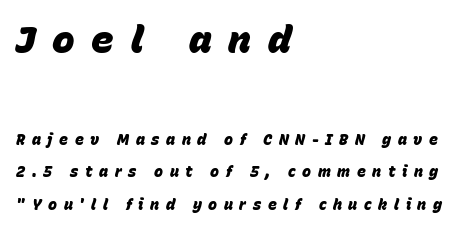
Letters rest on an invisible, unmarked baseline. Does the copy run flush right? No — it runs flush left. The glyphs have the mass of a bold cut. The horizontal fit of the characters is loose and conspicuously gappy. The letters advance in unequal steps, a hallmark of proportional type. Whoever set this made the first block the dominant, larger element.
